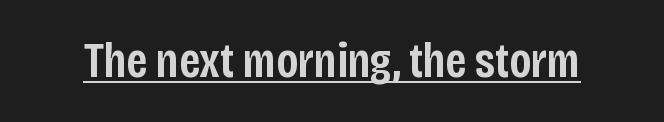
Summary of weight: moderately heavy, a semibold. Emphasis is given by a line drawn under the lettering. The face used here is proportionally spaced, like ordinary book or web type. In terms of letterform style, serifs are entirely absent.
